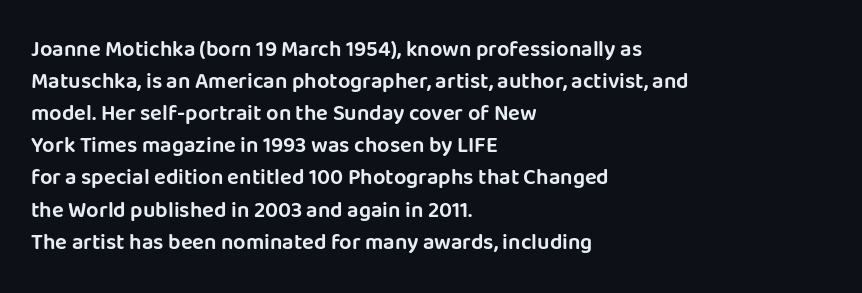
Q: Is the text italic (slanted)? A: No, it is upright.
Q: Is the text underlined? A: No.
Q: How is the paragraph aligned? A: Left-aligned.
Q: Is the spacing between letters normal or unusually wide? A: Normal.
Q: Is the spacing between lines tight, normal or loose? A: Normal.
